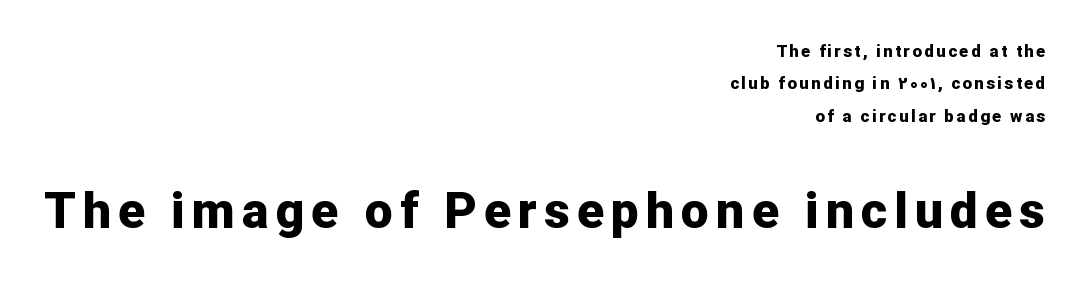
The image shows 50 px bold sans-serif type, upright; set right-aligned, loose line spacing (1.91x), not underlined; the second (bottom) block is 2.94x larger; low stroke contrast and a medium x-height.
